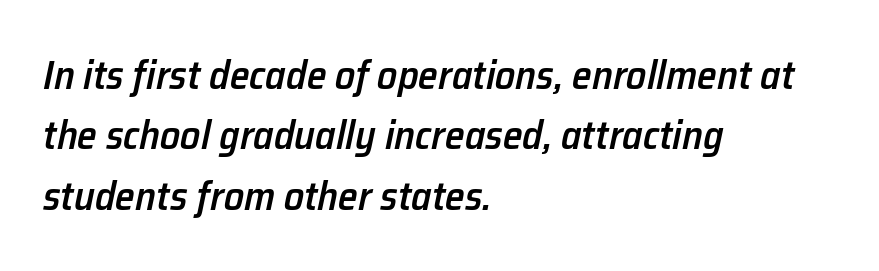
{"italic": "yes", "lean": "right", "slant_degrees": 12, "bold": "semi", "weight": "semibold", "width": "normal", "stroke_contrast": "low", "x_height": "medium", "monospaced": "no", "underline": "no", "align": "left", "line_spacing": "normal", "line_spacing_ratio": 1.51, "letter_spacing": "normal", "letter_spacing_em": 0.0, "glyph_px": 40}
